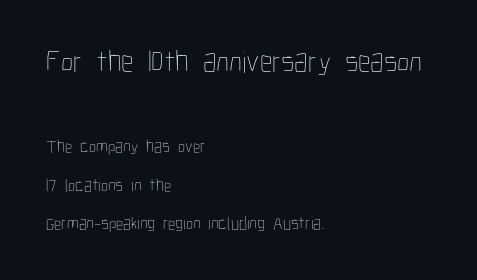
The image shows 31 px thin, condensed type, upright; set left-aligned, loose line spacing (2.14x), normal letter spacing, not underlined; the first (top) block is 1.72x larger; low stroke contrast and a medium x-height.
